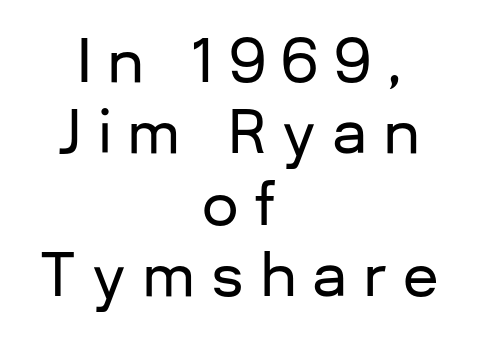
The image shows 58 px sans-serif type, upright; set centered, line spacing 1.23x, unusually wide letter spacing (+0.27 em), not underlined; low stroke contrast and a medium x-height.
